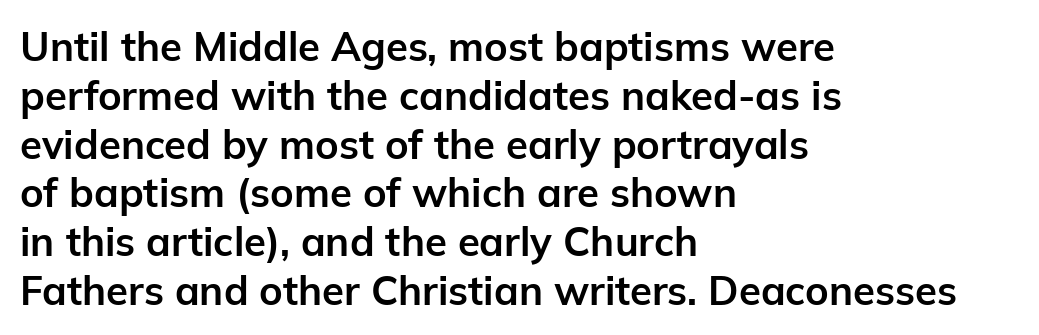
{"serif": "no", "italic": "no", "bold": "yes", "weight": "bold", "width": "normal", "stroke_contrast": "low", "x_height": "medium", "monospaced": "no", "underline": "no", "align": "left", "line_spacing_ratio": 1.22, "letter_spacing": "normal", "letter_spacing_em": 0.0, "glyph_px": 40}
